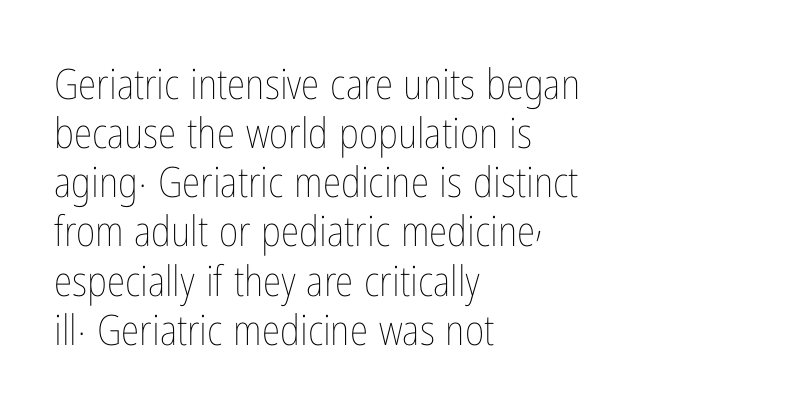
The image shows 42 px thin, condensed type, upright; set left-aligned, line spacing 1.17x, normal letter spacing, not underlined; low stroke contrast and a medium x-height.
